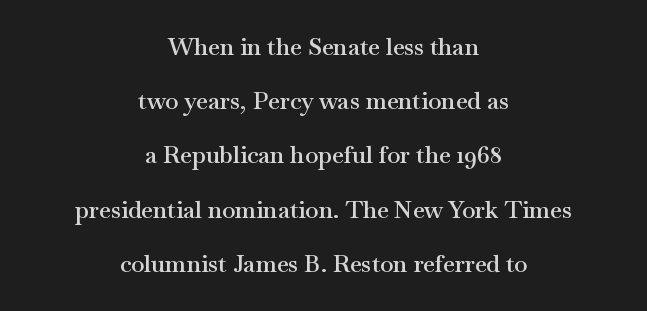
The typesetting leans somewhat heavy: a semibold. This is the regular roman posture of the typeface. Each word holds together tightly as a unit, with standard inter-letter gaps. Bare-footed words on every line.
